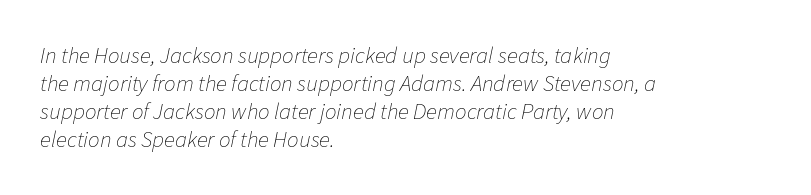
Each line starts at the same left margin while the right side varies. This is oblique type, the kind used for emphasis or titles. A quiet, ordinary-to-light weight characterises the typeface. The passage shown has conventional tracking throughout. A bare baseline throughout the passage.
